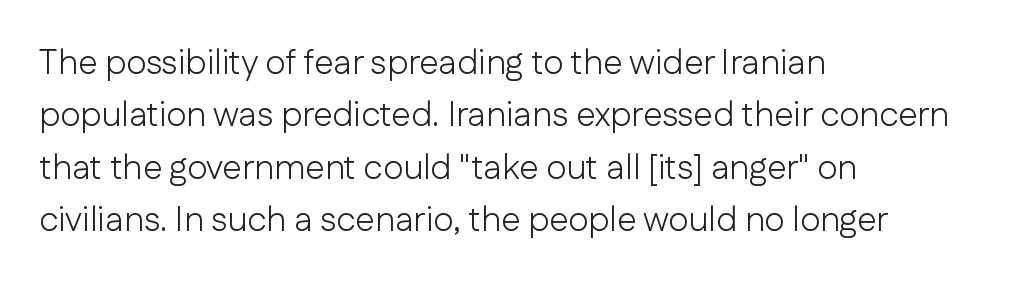
The image shows 35 px light sans-serif type, upright; set left-aligned, normal line spacing (1.5x), normal letter spacing, not underlined; low stroke contrast and a medium x-height.
